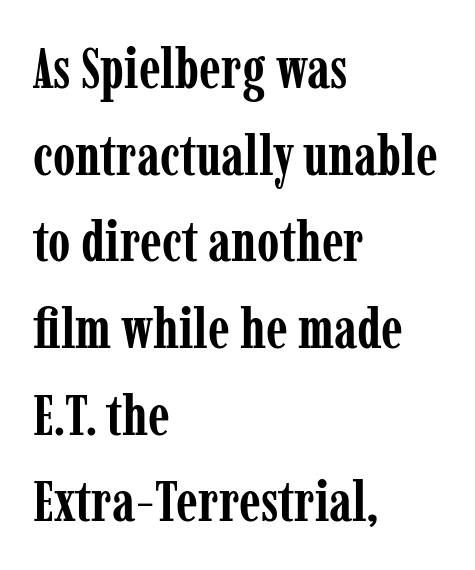
The image shows 57 px semibold, condensed serif type, upright; set left-aligned, normal line spacing (1.52x), normal letter spacing, not underlined; low stroke contrast and a medium x-height.
